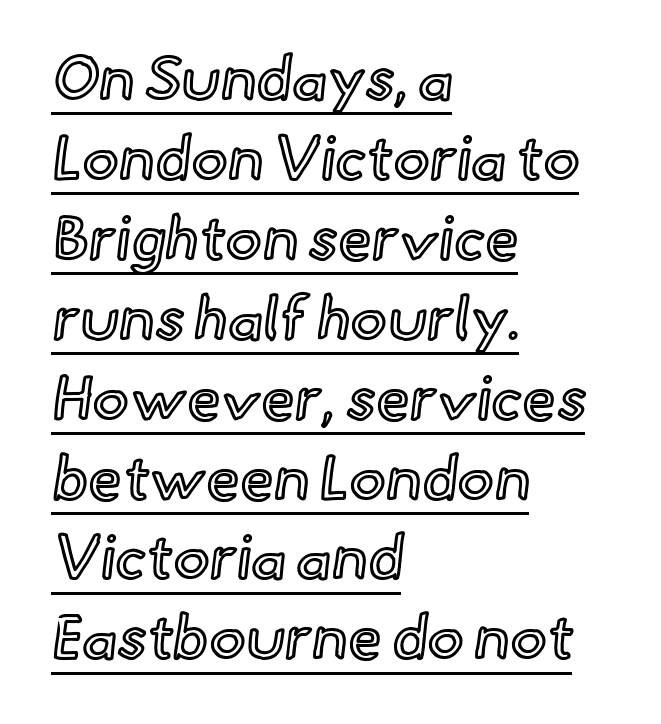
The face used here is proportionally spaced, like ordinary book or web type. Which margin do the lines hug? The left one — the right edge is uneven. The space between consecutive lines is moderate. Glyph-to-glyph distance matches everyday printed text.
